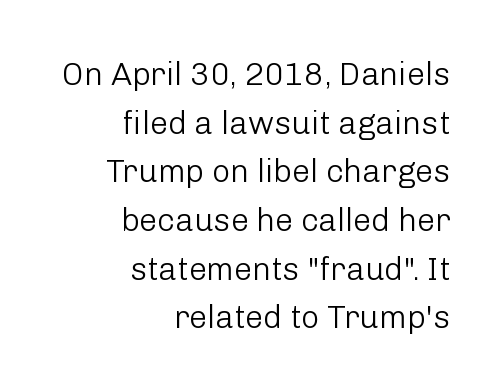
Underlining? Definitely not there. Line spacing here is normal. These lines are rendered in a variable-pitch font. Note: no serifs on the glyphs.
